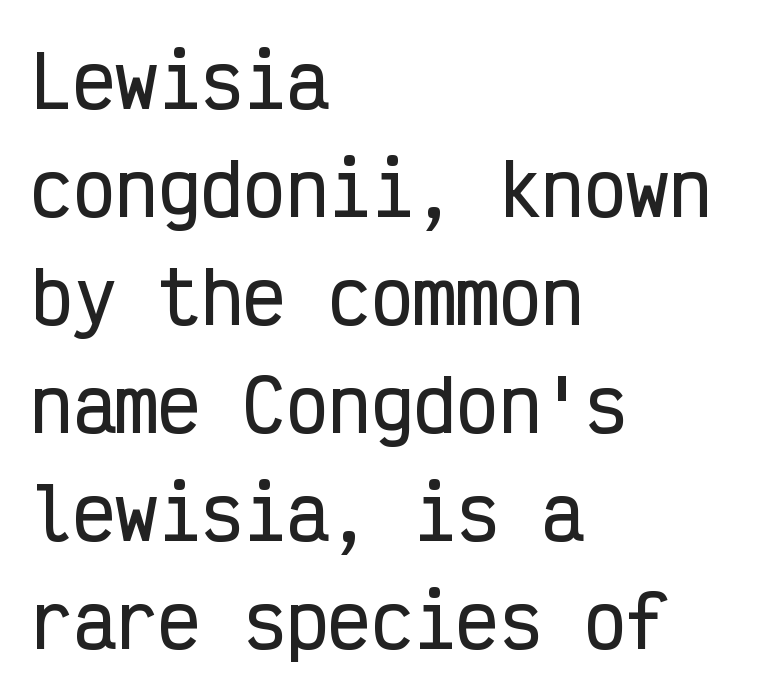
Is this a sans? Yes — the strokes have no serifs. Does the leading feel generous? No, just average. The zone under the glyphs is completely vacant. Monospaced: the letters line up in strict vertical columns.
